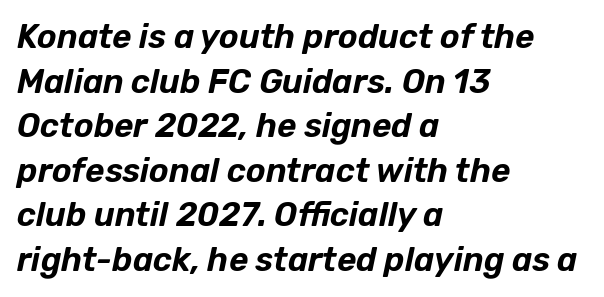
{"italic": "yes", "lean": "right", "slant_degrees": 12, "width": "normal", "stroke_contrast": "low", "x_height": "medium", "monospaced": "no", "underline": "no", "align": "left", "line_spacing": "normal", "line_spacing_ratio": 1.35, "letter_spacing": "normal", "letter_spacing_em": 0.0, "glyph_px": 33}
